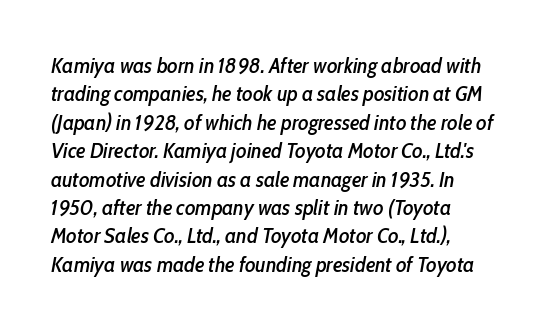
{"italic": "yes", "lean": "right", "slant_degrees": 10, "underline": "no", "align": "left", "line_spacing": "normal", "line_spacing_ratio": 1.29, "letter_spacing": "normal", "letter_spacing_em": 0.0, "glyph_px": 22}
